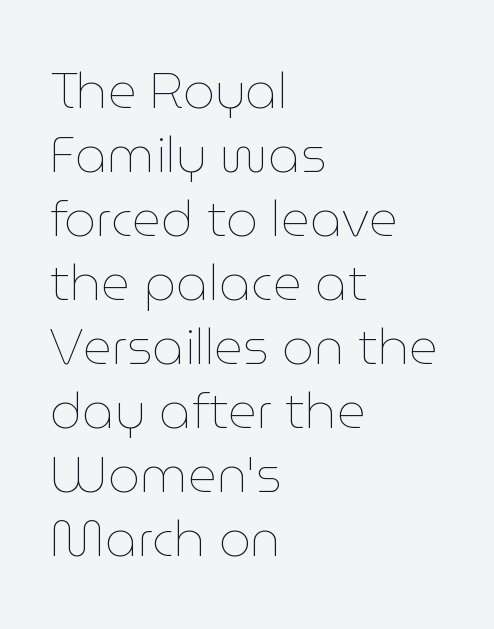
Quick note: underline off. Designer's note — italics off, roman on. Line beginnings align vertically; line endings do not. Stems here are at most as thick as an everyday book face.
